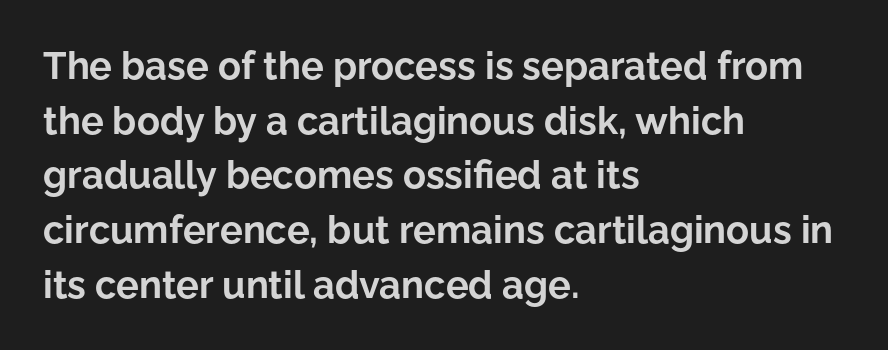
Q: Is the text bold? A: Yes.
Q: Is the text italic (slanted)? A: No, it is upright.
Q: Is the typeface a serif or a sans-serif typeface? A: Sans-serif.
Q: Is the text underlined? A: No.
Q: How is the paragraph aligned? A: Left-aligned.
Q: Is the spacing between letters normal or unusually wide? A: Normal.
Q: Is the spacing between lines tight, normal or loose? A: Normal.
Q: Width (condensed, normal, or wide)? A: Normal.
Q: Stroke contrast? A: Low.
Q: x-height? A: Medium.
Q: Monospaced? A: No.
